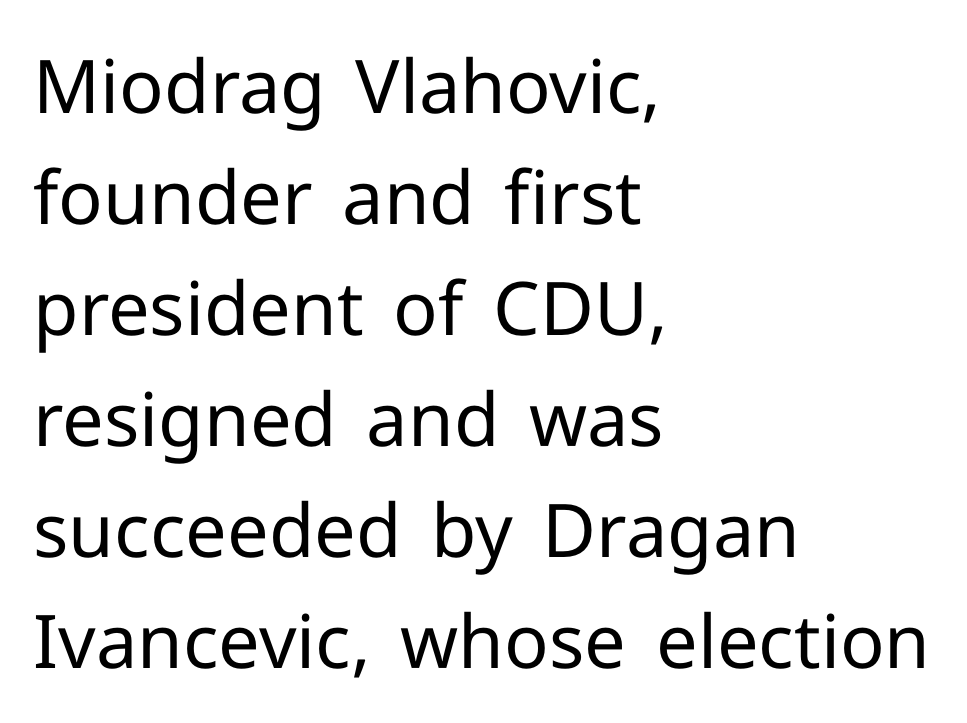
Q: Is the text bold? A: No.
Q: Is the text italic (slanted)? A: No, it is upright.
Q: Is the typeface a serif or a sans-serif typeface? A: Sans-serif.
Q: Is the text underlined? A: No.
Q: How is the paragraph aligned? A: Left-aligned.
Q: Is the spacing between letters normal or unusually wide? A: Normal.
Q: Is the spacing between lines tight, normal or loose? A: Normal.
Q: Width (condensed, normal, or wide)? A: Normal.
Q: Stroke contrast? A: Low.
Q: x-height? A: Medium.
Q: Monospaced? A: No.
